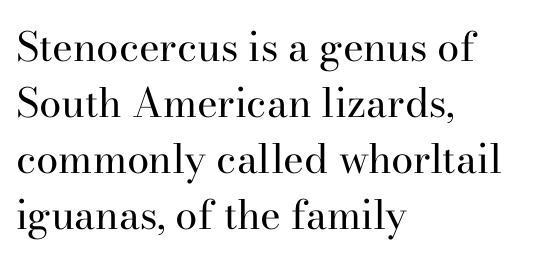
The passage shown is typed in a proportional face where columns would drift. The typography opts for an upright posture over an oblique one. Interline gaps are of average width in this sample. Letterform terminals end in serifs throughout the passage.
